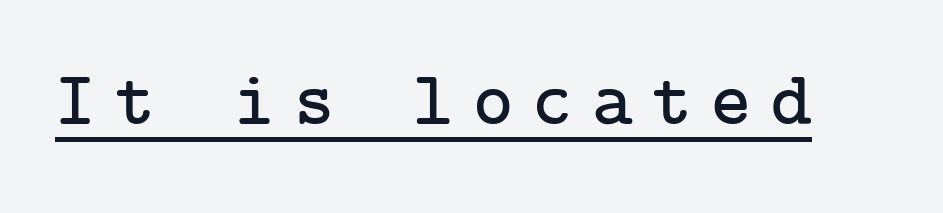
Q: Is the text italic (slanted)? A: No, it is upright.
Q: Is the typeface a serif or a sans-serif typeface? A: Serif.
Q: Is the text underlined? A: Yes.
Q: Is the spacing between letters normal or unusually wide? A: Unusually wide.
Q: Width (condensed, normal, or wide)? A: Normal.
Q: Stroke contrast? A: Low.
Q: x-height? A: Medium.
